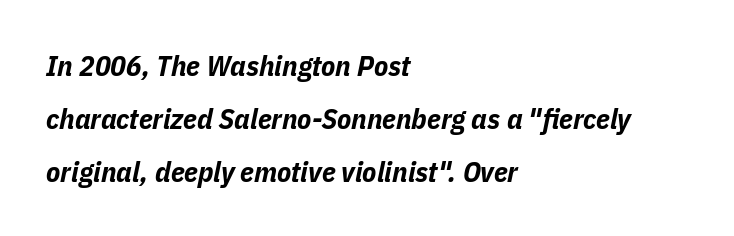
The image shows 29 px bold, condensed type, italic (leaning right); set left-aligned, line spacing 1.82x, normal letter spacing, not underlined; low stroke contrast and a medium x-height.
